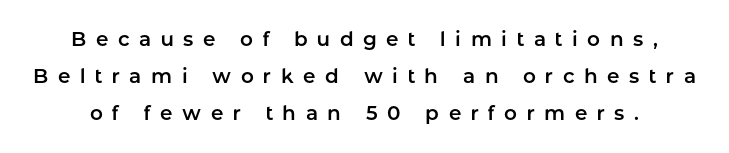
The image shows 20 px text type, upright; set line spacing 1.86x, unusually wide letter spacing (+0.48 em), not underlined.
